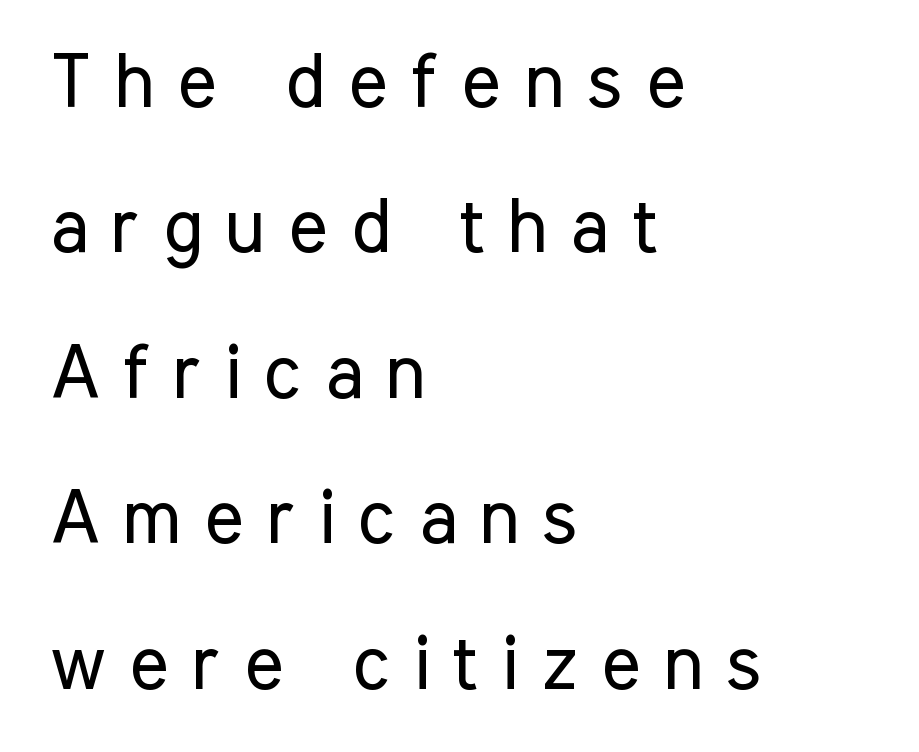
The image shows 75 px regular-weight, condensed sans-serif type, upright; set left-aligned, loose line spacing (1.94x), unusually wide letter spacing (+0.31 em), not underlined; low stroke contrast and a medium x-height.
